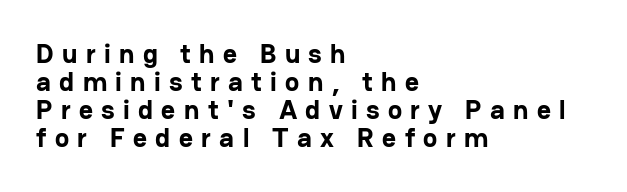
{"italic": "no", "bold": "yes", "underline": "no", "align": "left", "line_spacing": "tight", "line_spacing_ratio": 1.04, "letter_spacing": "wide", "letter_spacing_em": 0.31, "glyph_px": 27}
